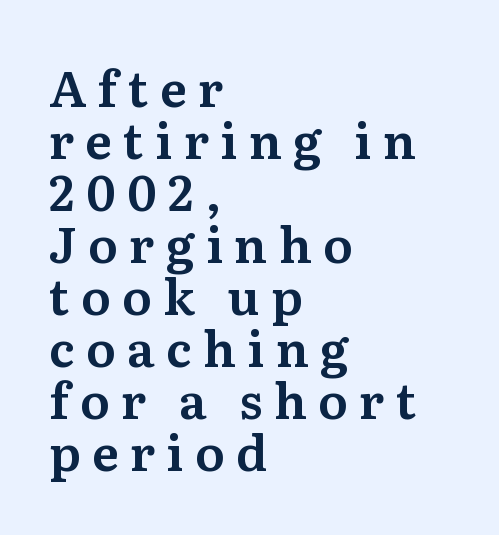
The image shows 49 px serif type, upright; set left-aligned, tight line spacing (1.06x), unusually wide letter spacing (+0.23 em), not underlined; medium stroke contrast and a medium x-height.
